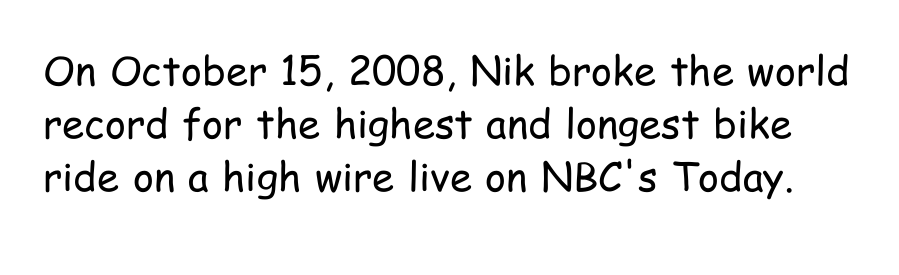
{"serif": "no", "italic": "no", "bold": "no", "weight": "regular", "width": "condensed", "stroke_contrast": "low", "x_height": "medium", "monospaced": "no", "underline": "no", "line_spacing": "normal", "line_spacing_ratio": 1.32, "letter_spacing": "normal", "letter_spacing_em": 0.0, "glyph_px": 40}
